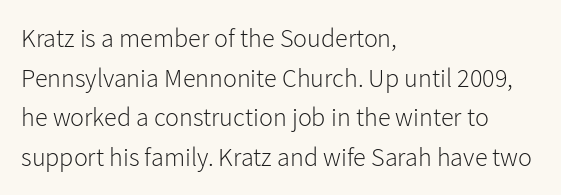
The block of text has a typical density, with ordinary space between rows. The line texture is even and compact thanks to regular tracking. Nothing heavy about these letters — not bold at all. Which margin do the lines hug? The left one — the right edge is uneven.
